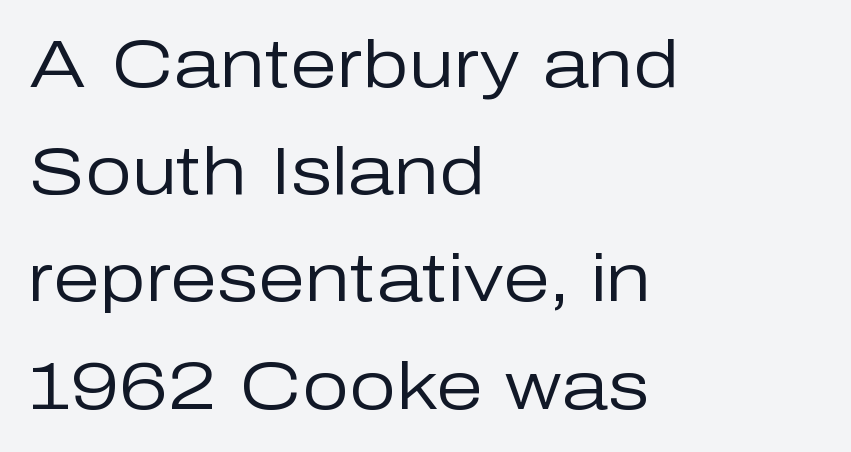
Q: Is the text bold? A: No.
Q: Is the text italic (slanted)? A: No, it is upright.
Q: Is the typeface a serif or a sans-serif typeface? A: Sans-serif.
Q: Is the text underlined? A: No.
Q: How is the paragraph aligned? A: Left-aligned.
Q: Is the spacing between letters normal or unusually wide? A: Normal.
Q: Is the spacing between lines tight, normal or loose? A: Normal.
Q: Width (condensed, normal, or wide)? A: Normal.
Q: Stroke contrast? A: Low.
Q: x-height? A: Medium.
Q: Monospaced? A: No.
